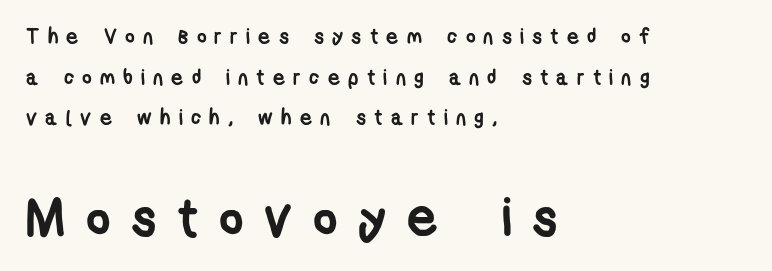
Q: Is the text bold? A: Yes.
Q: Is the typeface a serif or a sans-serif typeface? A: Sans-serif.
Q: Is the text underlined? A: No.
Q: How is the paragraph aligned? A: Left-aligned.
Q: Is the spacing between letters normal or unusually wide? A: Unusually wide.
Q: Is the spacing between lines tight, normal or loose? A: Loose.
Q: Which block of text is set in a larger size, the first (top) or the second (bottom)? A: The second (bottom) one.
Q: Width (condensed, normal, or wide)? A: Condensed.
Q: Stroke contrast? A: Low.
Q: x-height? A: Medium.
Q: Monospaced? A: No.
